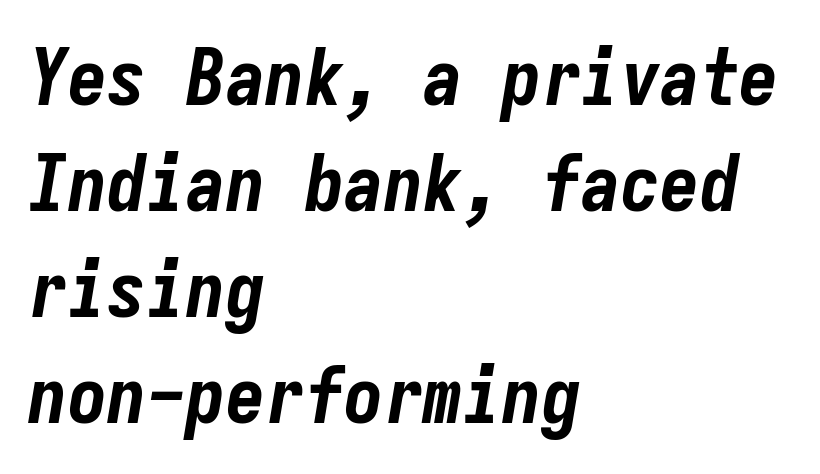
{"italic": "yes", "lean": "right", "slant_degrees": 9, "bold": "yes", "weight": "bold", "width": "condensed", "stroke_contrast": "low", "x_height": "medium", "monospaced": "yes", "underline": "no", "align": "left", "line_spacing": "normal", "line_spacing_ratio": 1.34, "letter_spacing": "normal", "letter_spacing_em": 0.0, "glyph_px": 79}
